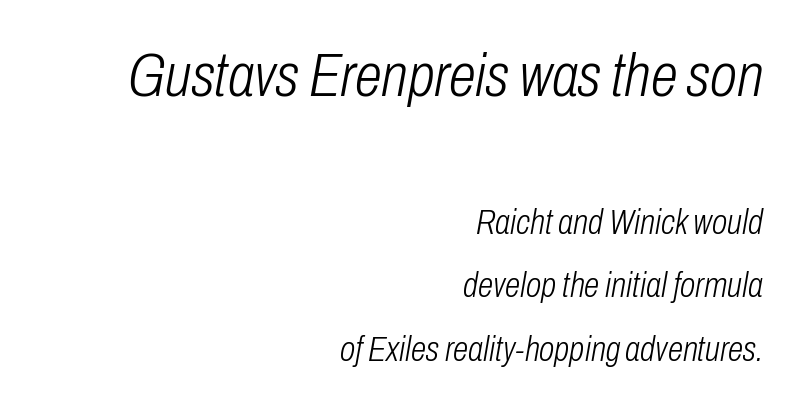
The image shows 62 px light, condensed type, italic (leaning right); set right-aligned, line spacing 1.81x, normal letter spacing, not underlined; the first (top) block is 1.77x larger; low stroke contrast and a medium x-height.
